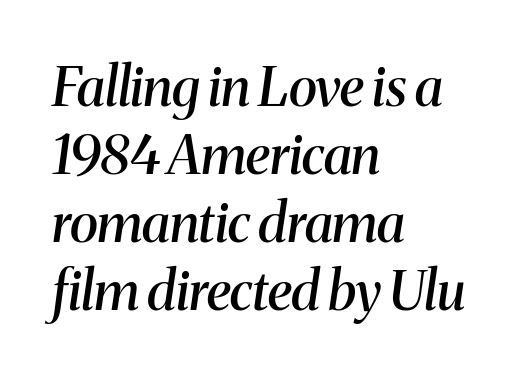
The image shows 54 px semibold serif type, italic (leaning right); set left-aligned, normal line spacing (1.26x), normal letter spacing, not underlined; medium stroke contrast and a medium x-height.
